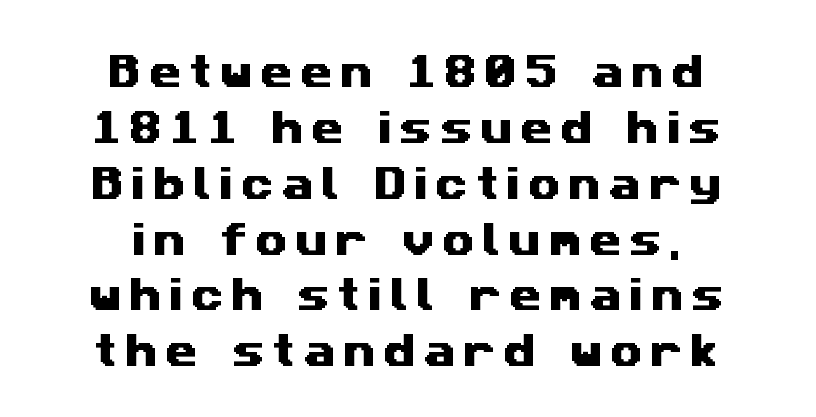
Where is the straight margin? There isn't one; the lines are centered. Looks like regular typesetting: each glyph gets only the width it needs. Glyph-to-glyph distance is far greater than everyday printed text. If you measured baseline to baseline, you'd find a middling distance. The foot of each line stays bare and open. Font category for this specimen: sans-serif.
